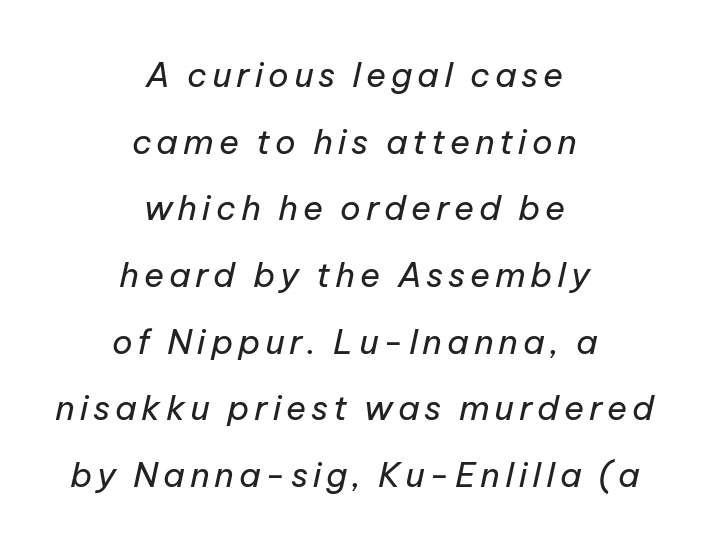
Q: Is the text bold? A: No.
Q: Is the text italic (slanted)? A: Yes, it leans right by about 12 degrees.
Q: Is the text underlined? A: No.
Q: How is the paragraph aligned? A: Centered.
Q: Is the spacing between lines tight, normal or loose? A: Loose.
Q: Width (condensed, normal, or wide)? A: Normal.
Q: Stroke contrast? A: Low.
Q: x-height? A: Medium.
Q: Monospaced? A: No.
